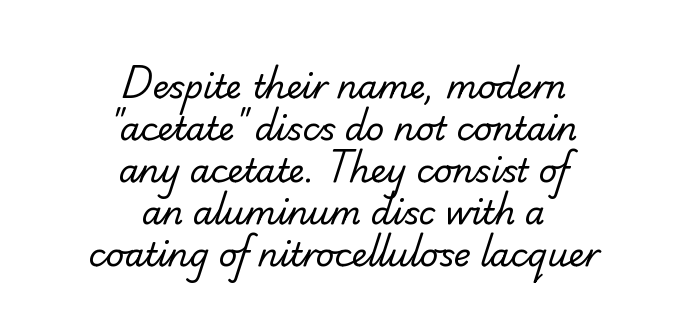
The image shows 32 px regular-weight sans-serif type; set centered, normal line spacing (1.31x), normal letter spacing, not underlined; low stroke contrast and a small x-height.
